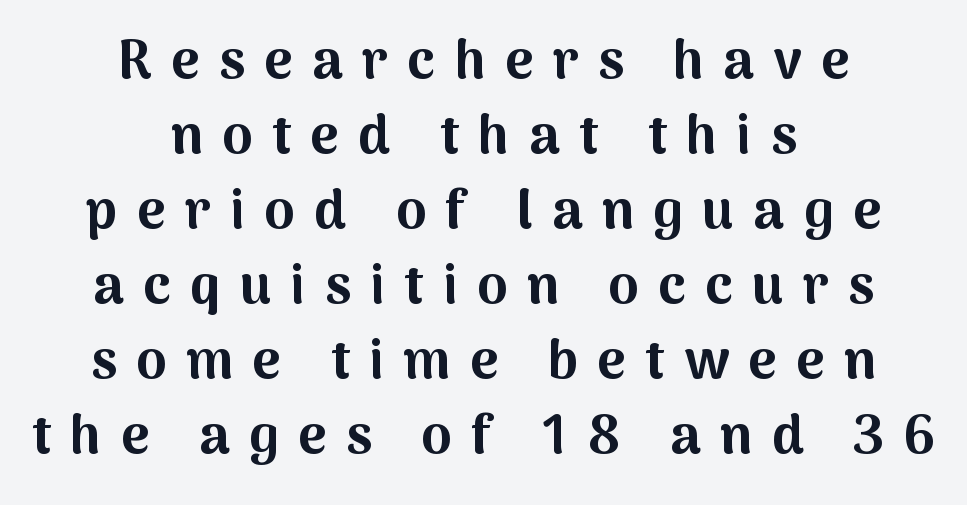
{"serif": "no", "italic": "no", "bold": "yes", "weight": "bold", "width": "normal", "stroke_contrast": "medium", "x_height": "medium", "monospaced": "no", "underline": "no", "align": "center", "line_spacing": "normal", "line_spacing_ratio": 1.39, "letter_spacing": "wide", "letter_spacing_em": 0.36, "glyph_px": 54}
